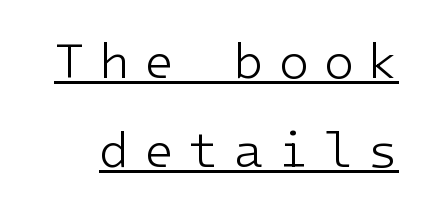
Summary of weight: not heavy and not bold. This sample carries an underscore along the baseline area. These lines were composed using upright roman letters. Here the glyphs are tracked loosely, breaking word shapes into spaced letters.
